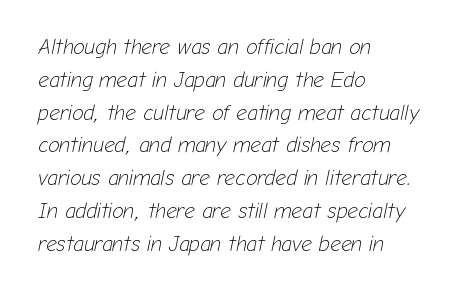
{"italic": "yes", "lean": "right", "slant_degrees": 12, "bold": "no", "underline": "no", "align": "left", "line_spacing": "normal", "line_spacing_ratio": 1.56, "letter_spacing": "normal", "letter_spacing_em": 0.0, "glyph_px": 21}
